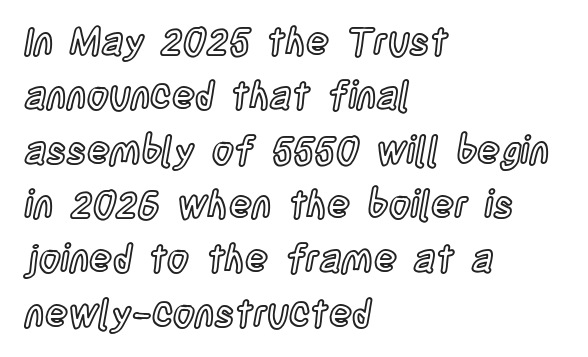
The image shows 38 px condensed type; set left-aligned, normal line spacing (1.43x), normal letter spacing, not underlined; a large x-height.
